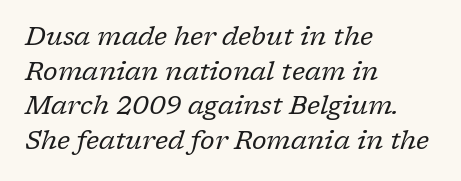
The image shows 26 px text type, italic (leaning right); set left-aligned, normal line spacing (1.33x), normal letter spacing, not underlined.
